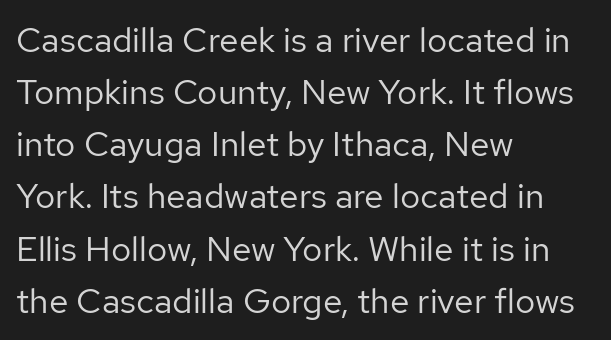
Q: Is the text bold? A: No.
Q: Is the text italic (slanted)? A: No, it is upright.
Q: Is the typeface a serif or a sans-serif typeface? A: Sans-serif.
Q: Is the text underlined? A: No.
Q: How is the paragraph aligned? A: Left-aligned.
Q: Is the spacing between letters normal or unusually wide? A: Normal.
Q: Is the spacing between lines tight, normal or loose? A: Normal.
Q: Width (condensed, normal, or wide)? A: Normal.
Q: Stroke contrast? A: Low.
Q: x-height? A: Medium.
Q: Monospaced? A: No.
